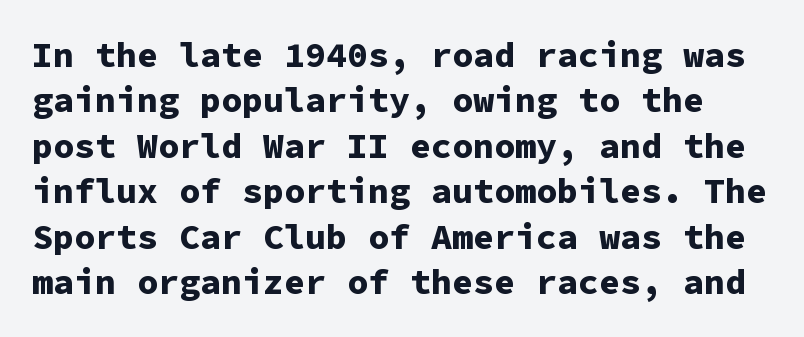
{"serif": "no", "italic": "no", "bold": "yes", "weight": "bold", "width": "normal", "stroke_contrast": "low", "x_height": "medium", "monospaced": "yes", "underline": "no", "line_spacing": "normal", "line_spacing_ratio": 1.3, "letter_spacing": "normal", "letter_spacing_em": 0.0, "glyph_px": 35}
